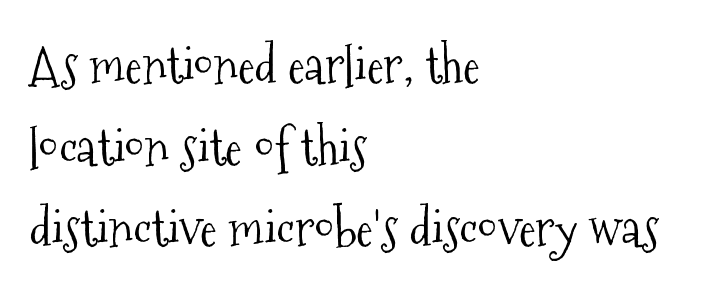
Q: Is the text bold? A: No.
Q: Is the text italic (slanted)? A: No, it is upright.
Q: Is the typeface a serif or a sans-serif typeface? A: Serif.
Q: Is the text underlined? A: No.
Q: How is the paragraph aligned? A: Left-aligned.
Q: Is the spacing between letters normal or unusually wide? A: Normal.
Q: Is the spacing between lines tight, normal or loose? A: Normal.
Q: Width (condensed, normal, or wide)? A: Condensed.
Q: Stroke contrast? A: Medium.
Q: x-height? A: Medium.
Q: Monospaced? A: No.
